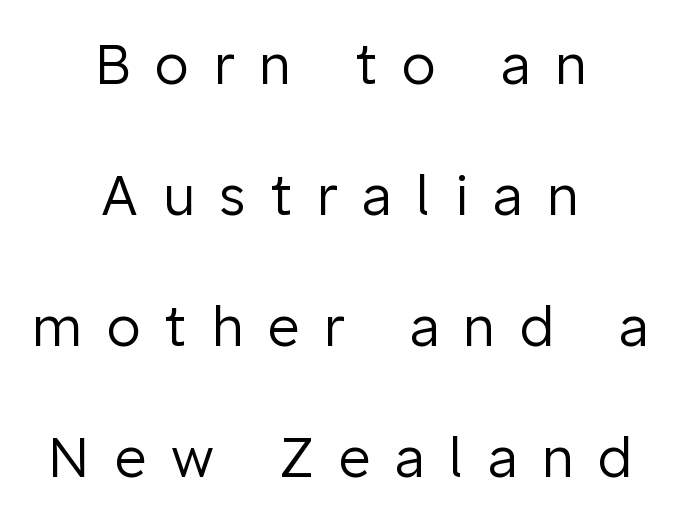
The image shows 55 px regular-weight sans-serif type, upright; set centered, loose line spacing (2.38x), unusually wide letter spacing (+0.45 em), not underlined; low stroke contrast and a medium x-height.
